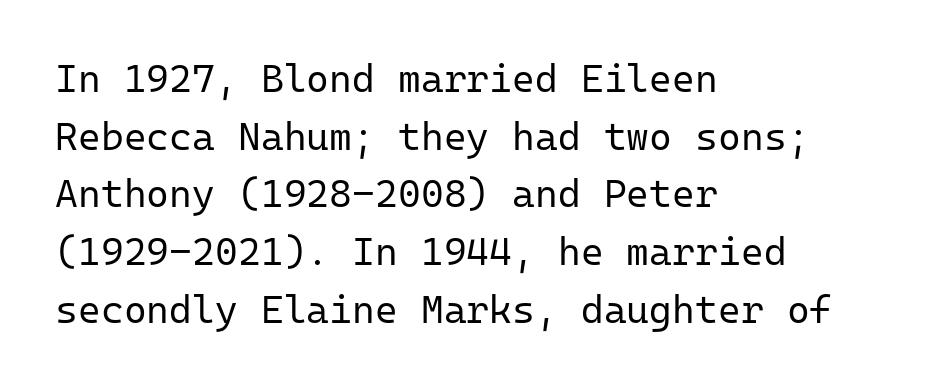
Q: Is the text bold? A: No.
Q: Is the text italic (slanted)? A: No, it is upright.
Q: Is the typeface a serif or a sans-serif typeface? A: Sans-serif.
Q: Is the text underlined? A: No.
Q: How is the paragraph aligned? A: Left-aligned.
Q: Is the spacing between letters normal or unusually wide? A: Normal.
Q: Is the spacing between lines tight, normal or loose? A: Normal.
Q: Width (condensed, normal, or wide)? A: Normal.
Q: Stroke contrast? A: Low.
Q: x-height? A: Medium.
Q: Monospaced? A: Yes.
